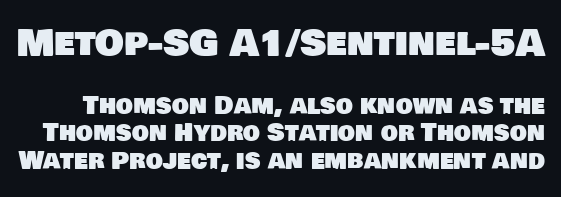
The image shows 36 px sans-serif type; set line spacing 1.16x, normal letter spacing, not underlined; the first (top) block is 1.5x larger; low stroke contrast and a large x-height.
